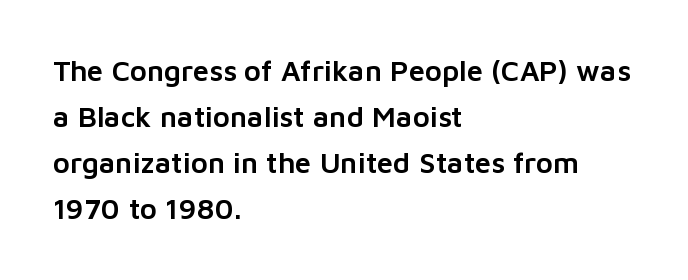
The image shows 29 px sans-serif type, upright; set left-aligned, normal line spacing (1.59x), normal letter spacing, not underlined; low stroke contrast and a medium x-height.
